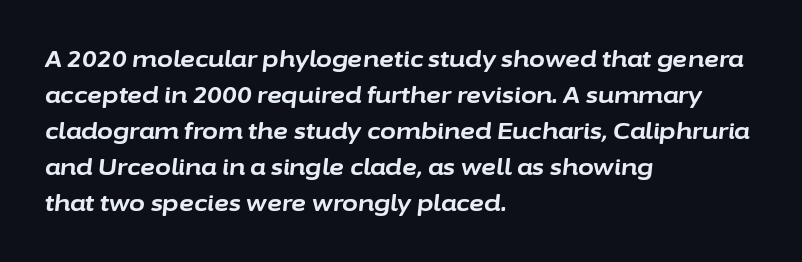
These lines sit exactly where default settings would place them. Letters rest on an invisible, unmarked baseline. The typesetter chose a ragged-right arrangement here. The glyphs have the mass of a bold cut.
